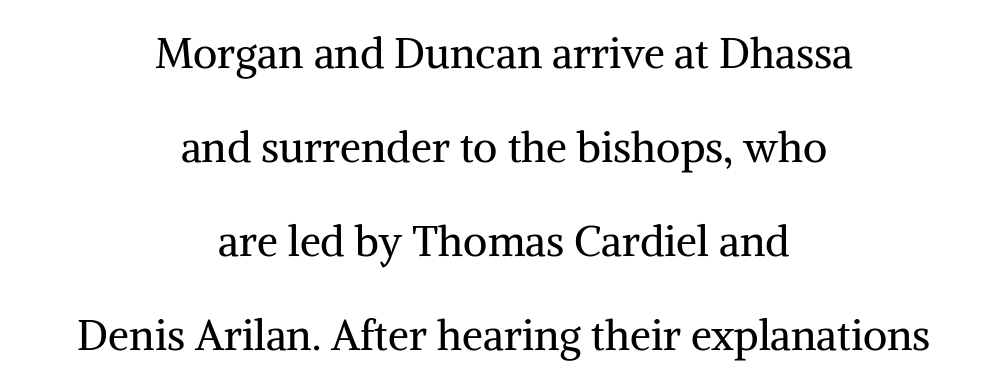
Q: Is the text bold? A: No.
Q: Is the text italic (slanted)? A: No, it is upright.
Q: Is the typeface a serif or a sans-serif typeface? A: Serif.
Q: Is the text underlined? A: No.
Q: How is the paragraph aligned? A: Centered.
Q: Is the spacing between letters normal or unusually wide? A: Normal.
Q: Is the spacing between lines tight, normal or loose? A: Loose.
Q: Width (condensed, normal, or wide)? A: Normal.
Q: Stroke contrast? A: Medium.
Q: x-height? A: Medium.
Q: Monospaced? A: No.
